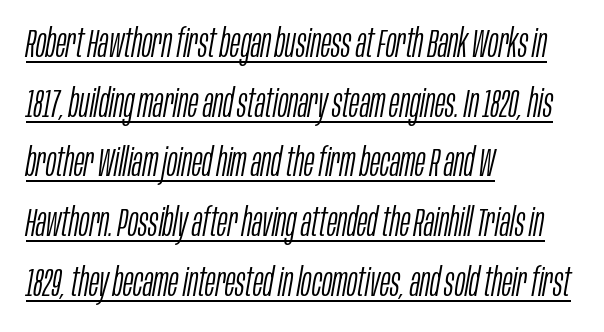
Q: Is the text bold? A: No.
Q: Is the text italic (slanted)? A: Yes, it leans right by about 10 degrees.
Q: Is the text underlined? A: Yes.
Q: How is the paragraph aligned? A: Left-aligned.
Q: Is the spacing between letters normal or unusually wide? A: Normal.
Q: Is the spacing between lines tight, normal or loose? A: Normal.
Q: Width (condensed, normal, or wide)? A: Condensed.
Q: Stroke contrast? A: Low.
Q: x-height? A: Large.
Q: Monospaced? A: No.
